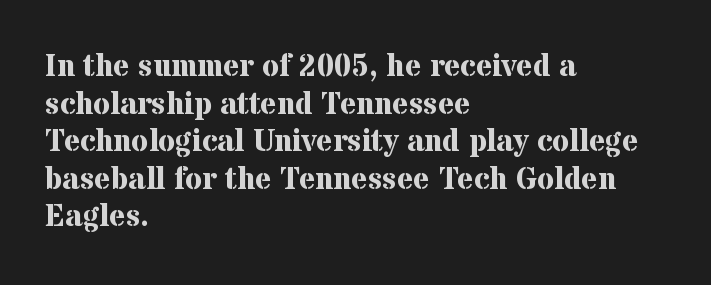
The rendering uses natural spacing where letterforms have individual widths. It's the straight-up-and-down kind of type. Does the type have serifs? Yes, each stem ends in a small foot. The letters sit at their default tracking, neither squeezed nor spread. Anything drawn beneath the words? Only blank space.
